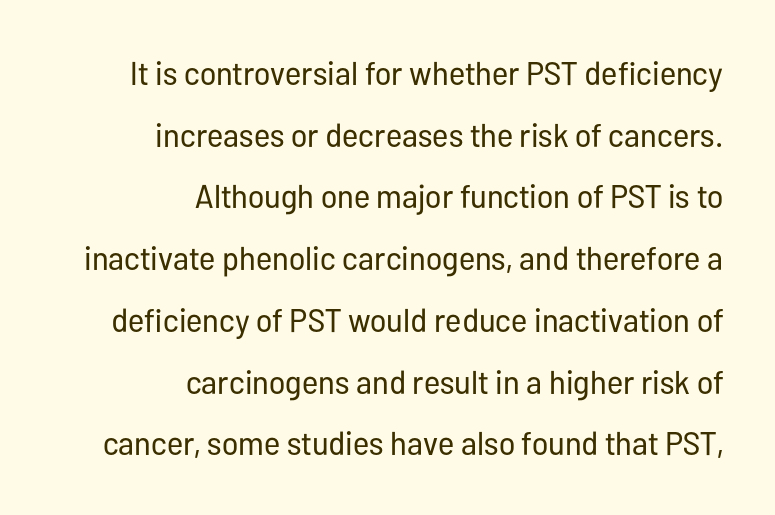
The image shows 33 px regular-weight, condensed sans-serif type, upright; set right-aligned, line spacing 1.87x, normal letter spacing, not underlined; low stroke contrast and a medium x-height.
